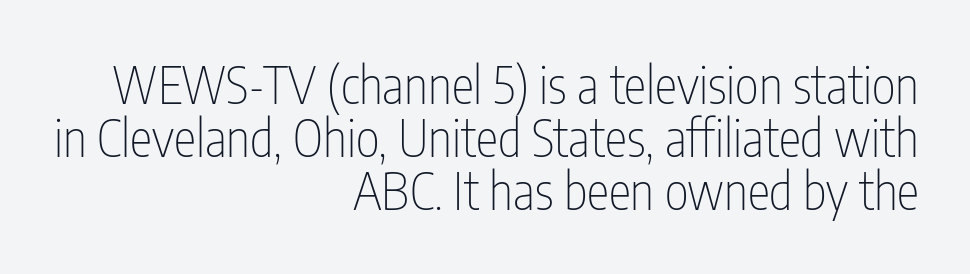
Letters have the restrained weight of plain body copy at most. Unmarked baselines from the first word to the last. Letter spacing: default. The typeface chosen for these lines omits serifs.
